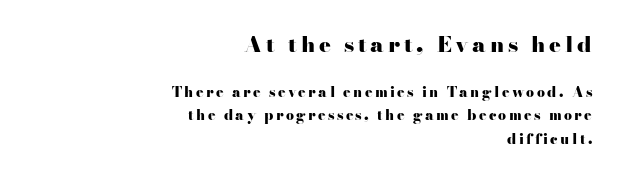
The image shows 22 px bold type, upright; set right-aligned, normal line spacing (1.66x), not underlined; the first (top) block is 1.57x larger.
